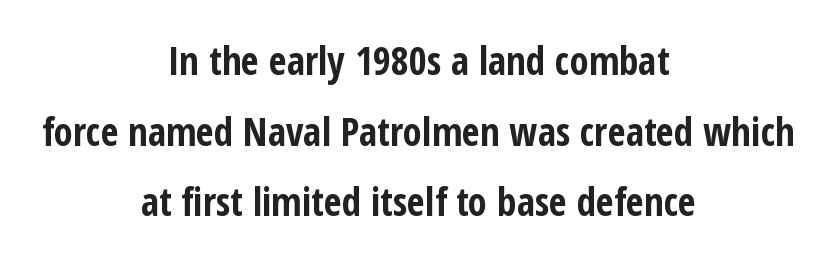
The baseline area is clear. This sample is center-justified, so both line endings float freely. Is this a fixed-width face? No — the glyphs have proportional, varying widths. The sample has been set heavy, in full bold. Words appear dense and cohesive because spacing is normal. Does the lettering tilt? It doesn't — this is upright.
